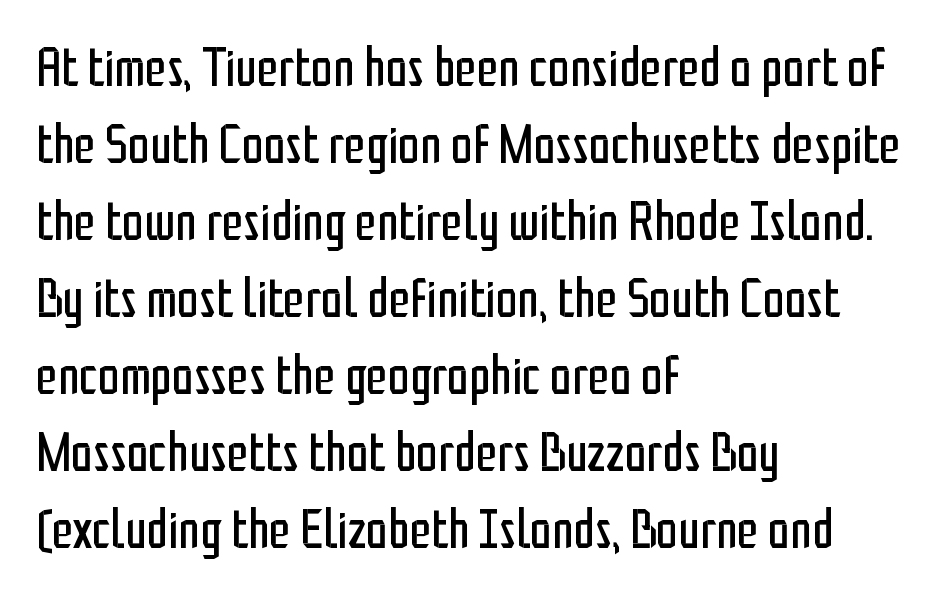
Descenders hang freely into open space. The lines are quadded left. The letters stand upright; this is a roman face. Nothing unusual about the tracking: characters are spaced as the font intends.
